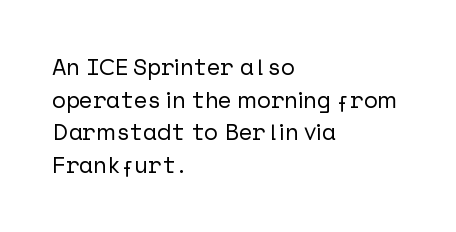
The image shows 23 px text type, upright; set left-aligned, normal line spacing (1.42x), normal letter spacing, not underlined.
